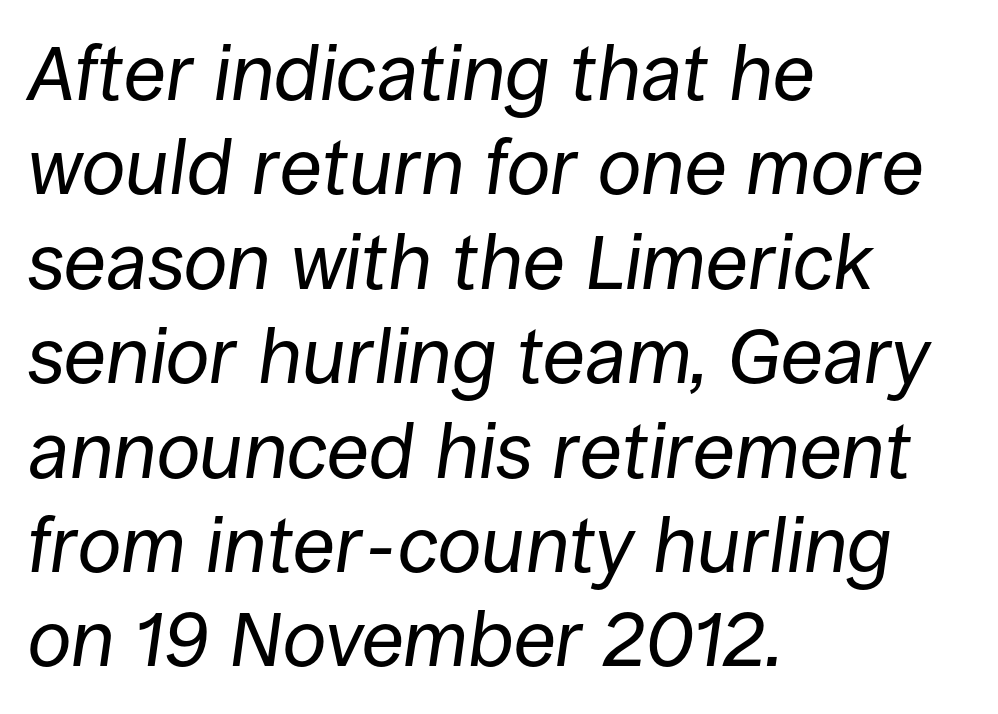
The face used here is rendered with its standard letterfit. The axis of the letterforms is tilted away from vertical. Anything drawn beneath the words? Only blank space. Do the characters align in a grid? No, the font is proportional. The rendering anchors every line to the left-hand side. No letter is thick-stroked: the sample isn't bold.
